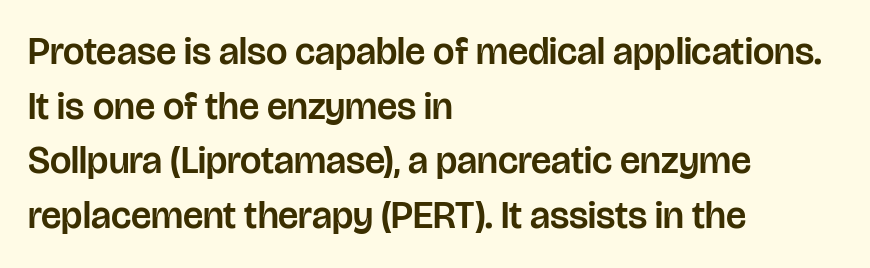
{"serif": "no", "italic": "no", "width": "normal", "stroke_contrast": "low", "x_height": "large", "monospaced": "no", "underline": "no", "align": "left", "line_spacing": "normal", "line_spacing_ratio": 1.44, "letter_spacing": "normal", "letter_spacing_em": 0.0, "glyph_px": 38}
